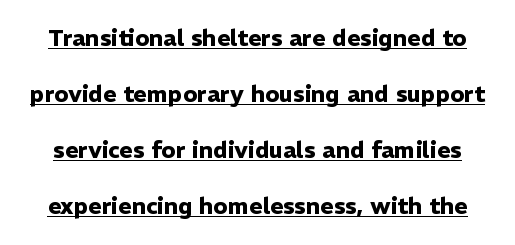
The image shows 23 px bold type, upright; set loose line spacing (2.44x), normal letter spacing, underlined.
